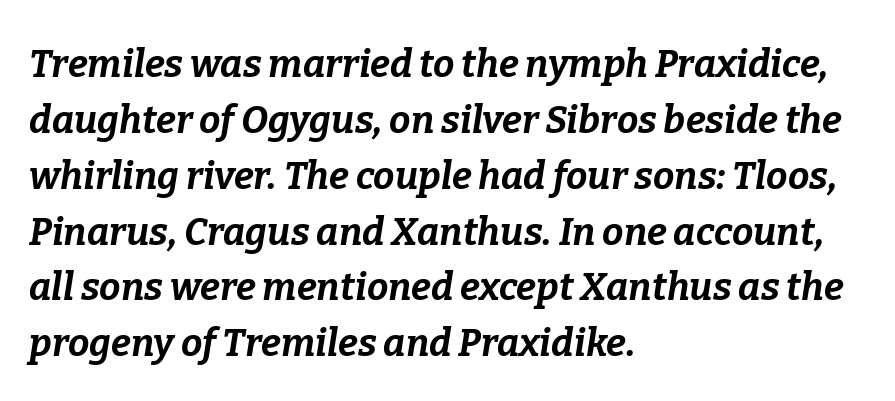
Q: Is the text bold? A: Yes.
Q: Is the text italic (slanted)? A: Yes, it leans right by about 9 degrees.
Q: Is the text underlined? A: No.
Q: How is the paragraph aligned? A: Left-aligned.
Q: Is the spacing between letters normal or unusually wide? A: Normal.
Q: Is the spacing between lines tight, normal or loose? A: Normal.
Q: Width (condensed, normal, or wide)? A: Normal.
Q: Stroke contrast? A: Low.
Q: x-height? A: Medium.
Q: Monospaced? A: No.
